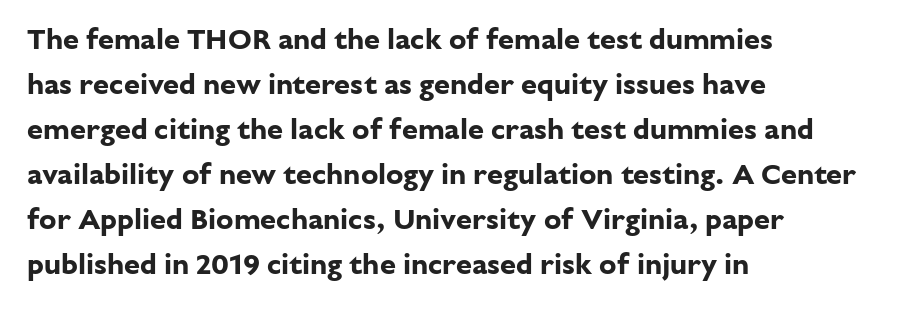
Q: Is the text bold? A: Yes.
Q: Is the text italic (slanted)? A: No, it is upright.
Q: Is the typeface a serif or a sans-serif typeface? A: Sans-serif.
Q: Is the text underlined? A: No.
Q: How is the paragraph aligned? A: Left-aligned.
Q: Is the spacing between letters normal or unusually wide? A: Normal.
Q: Is the spacing between lines tight, normal or loose? A: Normal.
Q: Width (condensed, normal, or wide)? A: Normal.
Q: Stroke contrast? A: Low.
Q: x-height? A: Medium.
Q: Monospaced? A: No.
